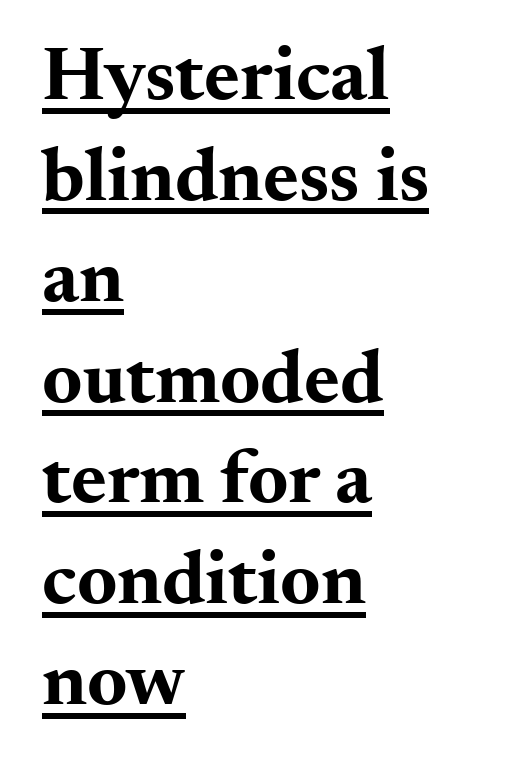
Q: Is the text bold? A: Yes.
Q: Is the text italic (slanted)? A: No, it is upright.
Q: Is the typeface a serif or a sans-serif typeface? A: Serif.
Q: Is the text underlined? A: Yes.
Q: How is the paragraph aligned? A: Left-aligned.
Q: Is the spacing between letters normal or unusually wide? A: Normal.
Q: Is the spacing between lines tight, normal or loose? A: Normal.
Q: Width (condensed, normal, or wide)? A: Wide.
Q: Stroke contrast? A: Medium.
Q: x-height? A: Small.
Q: Monospaced? A: No.
